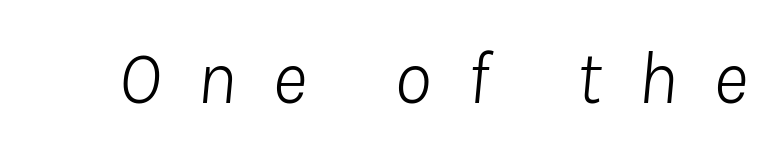
The image shows 75 px light type, italic (leaning right); set unusually wide letter spacing (+0.48 em), not underlined; low stroke contrast and a medium x-height.
